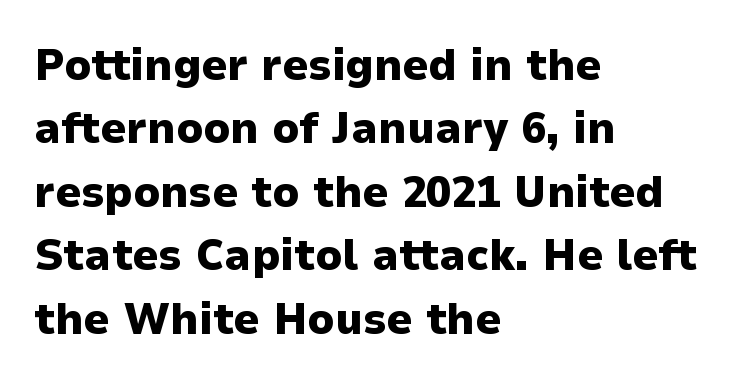
Q: Is the text bold? A: Yes.
Q: Is the text italic (slanted)? A: No, it is upright.
Q: Is the typeface a serif or a sans-serif typeface? A: Sans-serif.
Q: Is the text underlined? A: No.
Q: How is the paragraph aligned? A: Left-aligned.
Q: Is the spacing between letters normal or unusually wide? A: Normal.
Q: Is the spacing between lines tight, normal or loose? A: Normal.
Q: Width (condensed, normal, or wide)? A: Normal.
Q: Stroke contrast? A: Low.
Q: x-height? A: Medium.
Q: Monospaced? A: No.
